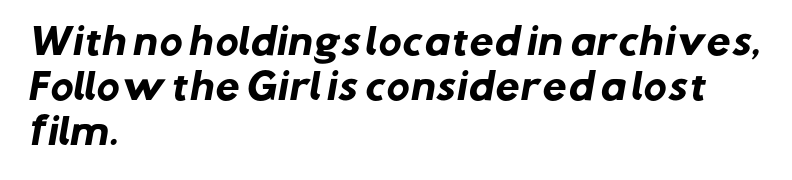
Character widths vary here, with narrow letters taking less room than wide ones. Type style note: lacks serifs. How are the letters spaced? Ordinarily, with no added tracking. The space directly below the letters is spotless. These lines are set flush left with a ragged right edge.
